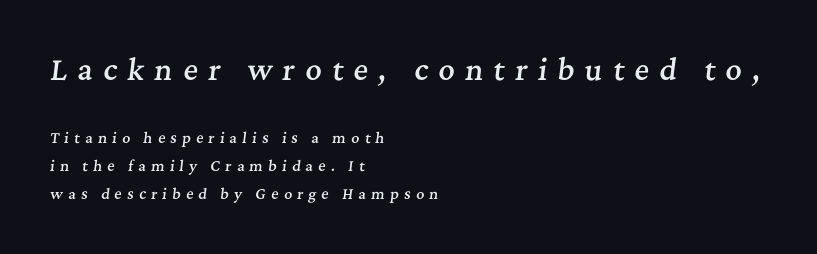
The characters look somewhat weighty, a semibold short of true bold. Classification — serif. Line spacing here is loose. This sample has the flowing, uneven cadence of proportional lettering. A student would call this left alignment; a typographer would say flush left, rag right. Plain, unruled lines of type.
